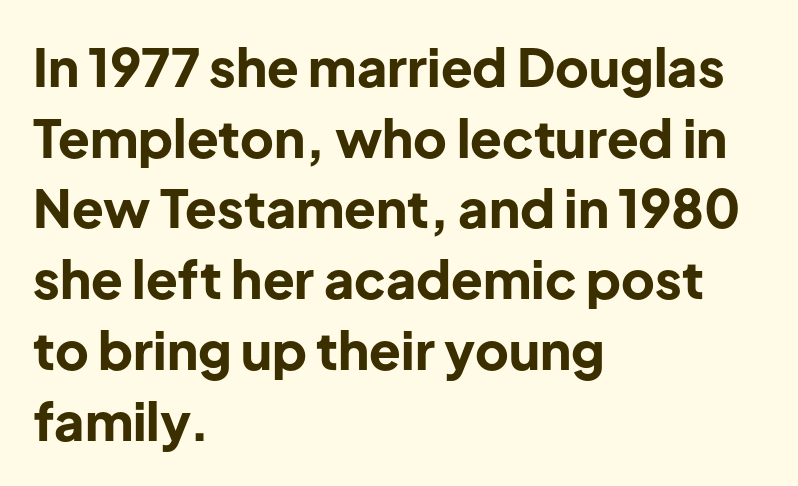
{"serif": "no", "italic": "no", "bold": "yes", "weight": "bold", "width": "normal", "stroke_contrast": "low", "x_height": "medium", "monospaced": "no", "underline": "no", "align": "left", "line_spacing": "normal", "line_spacing_ratio": 1.36, "letter_spacing": "normal", "letter_spacing_em": 0.0, "glyph_px": 52}
